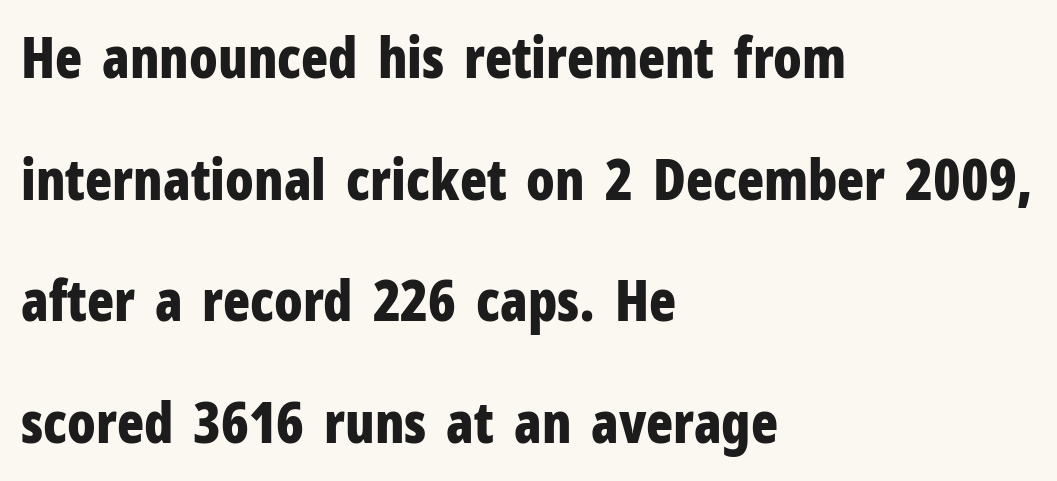
Q: Is the text bold? A: Yes.
Q: Is the text italic (slanted)? A: No, it is upright.
Q: Is the typeface a serif or a sans-serif typeface? A: Sans-serif.
Q: Is the text underlined? A: No.
Q: How is the paragraph aligned? A: Left-aligned.
Q: Is the spacing between letters normal or unusually wide? A: Normal.
Q: Is the spacing between lines tight, normal or loose? A: Loose.
Q: Width (condensed, normal, or wide)? A: Condensed.
Q: Stroke contrast? A: Low.
Q: x-height? A: Medium.
Q: Monospaced? A: No.
